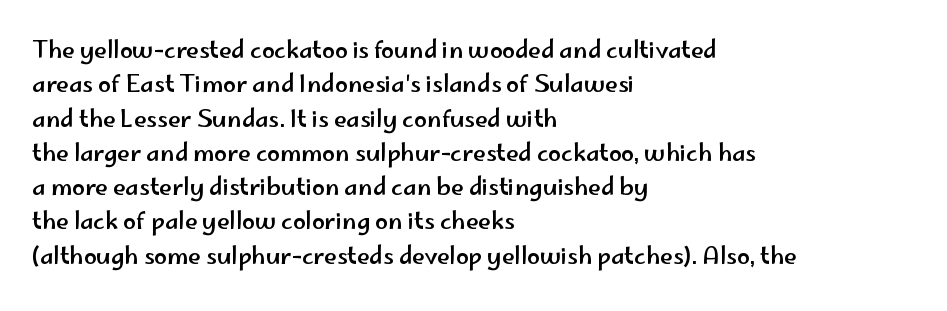
The image shows 23 px text type, upright; set left-aligned, normal line spacing (1.49x), normal letter spacing, not underlined.
